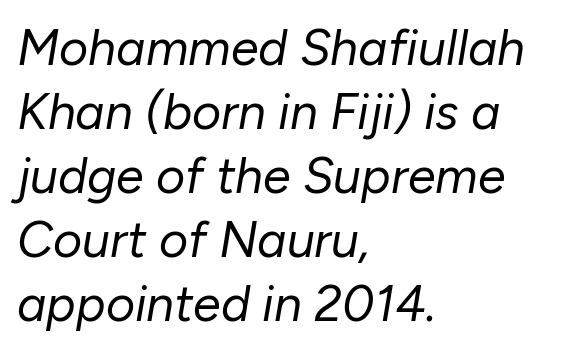
The image shows 50 px regular-weight type, italic (leaning right); set left-aligned, normal line spacing (1.28x), normal letter spacing, not underlined; low stroke contrast and a medium x-height.
